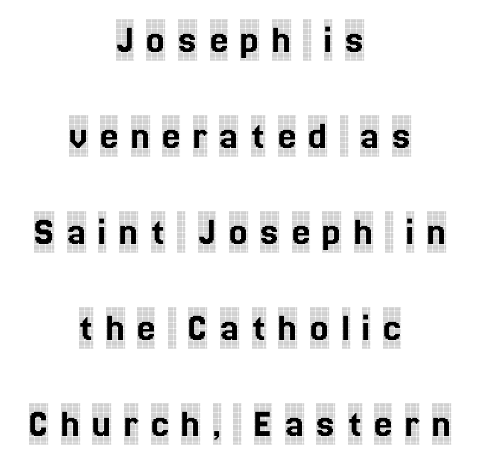
The image shows 41 px condensed serif type, upright; set centered, loose line spacing (2.34x), unusually wide letter spacing (+0.3 em), not underlined; a large x-height.
